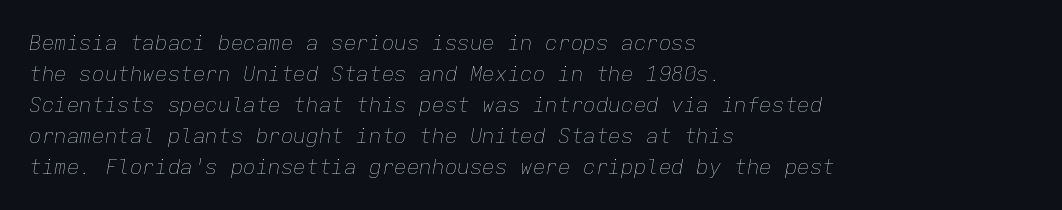
Q: Is the text bold? A: No.
Q: Is the text italic (slanted)? A: Yes, it leans right by about 9 degrees.
Q: Is the text underlined? A: No.
Q: How is the paragraph aligned? A: Left-aligned.
Q: Is the spacing between letters normal or unusually wide? A: Normal.
Q: Is the spacing between lines tight, normal or loose? A: Normal.
